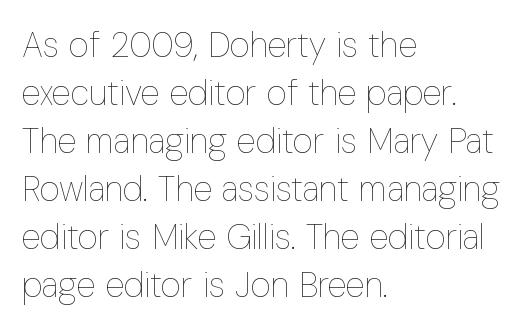
The image shows 35 px thin, condensed type, upright; set left-aligned, normal line spacing (1.37x), normal letter spacing, not underlined; low stroke contrast and a medium x-height.
